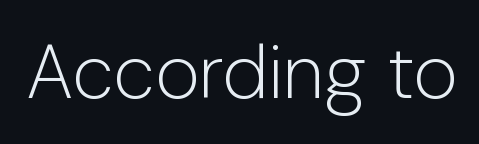
The image shows 76 px light sans-serif type, upright; set normal letter spacing, not underlined; low stroke contrast and a medium x-height.
